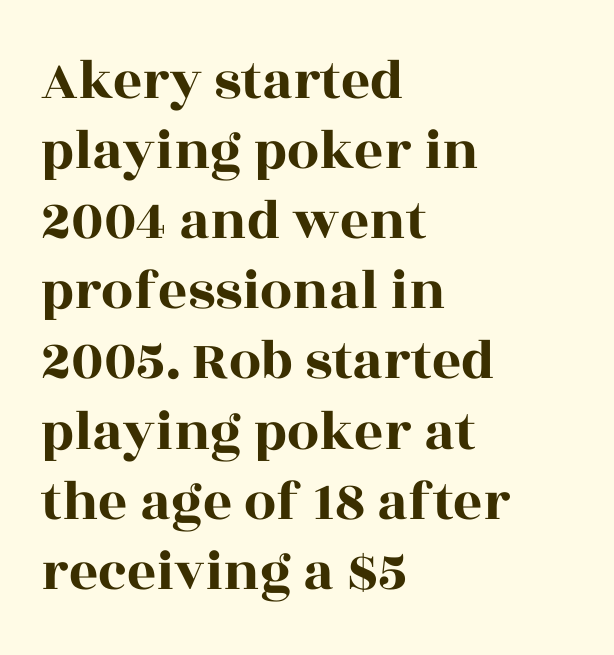
{"serif": "yes", "italic": "no", "width": "wide", "x_height": "large", "monospaced": "no", "underline": "no", "align": "left", "line_spacing_ratio": 1.23, "letter_spacing": "normal", "letter_spacing_em": 0.0, "glyph_px": 57}
